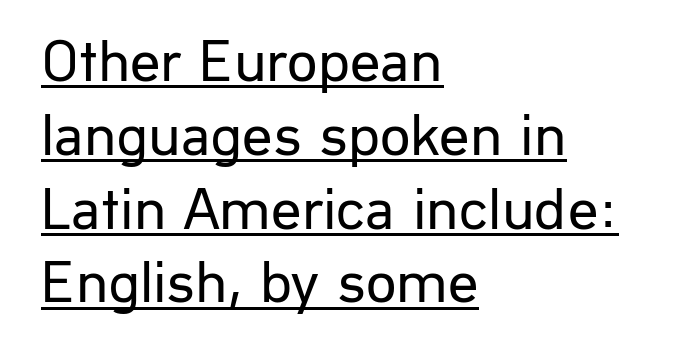
Q: Is the text bold? A: No.
Q: Is the text italic (slanted)? A: No, it is upright.
Q: Is the typeface a serif or a sans-serif typeface? A: Sans-serif.
Q: Is the text underlined? A: Yes.
Q: How is the paragraph aligned? A: Left-aligned.
Q: Is the spacing between letters normal or unusually wide? A: Normal.
Q: Width (condensed, normal, or wide)? A: Normal.
Q: Stroke contrast? A: Low.
Q: x-height? A: Medium.
Q: Monospaced? A: No.
